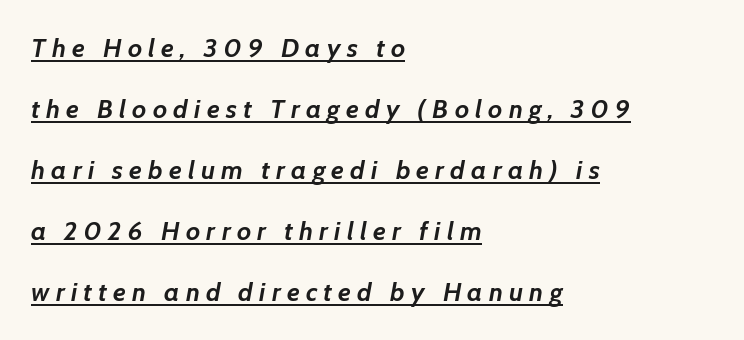
Q: Is the text bold? A: Yes.
Q: Is the text italic (slanted)? A: Yes, it leans right by about 7 degrees.
Q: Is the text underlined? A: Yes.
Q: How is the paragraph aligned? A: Left-aligned.
Q: Is the spacing between letters normal or unusually wide? A: Unusually wide.
Q: Is the spacing between lines tight, normal or loose? A: Loose.
